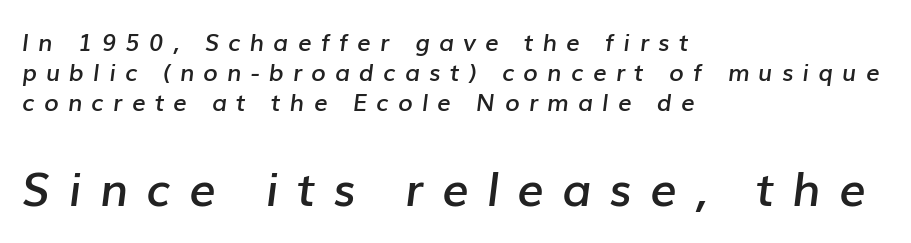
{"italic": "yes", "lean": "right", "slant_degrees": 7, "bold": "semi", "weight": "semibold", "width": "normal", "stroke_contrast": "low", "x_height": "medium", "monospaced": "no", "underline": "no", "align": "left", "line_spacing": "normal", "line_spacing_ratio": 1.26, "letter_spacing": "wide", "letter_spacing_em": 0.38, "larger_block": "second", "size_ratio": 1.96, "glyph_px": 47}
